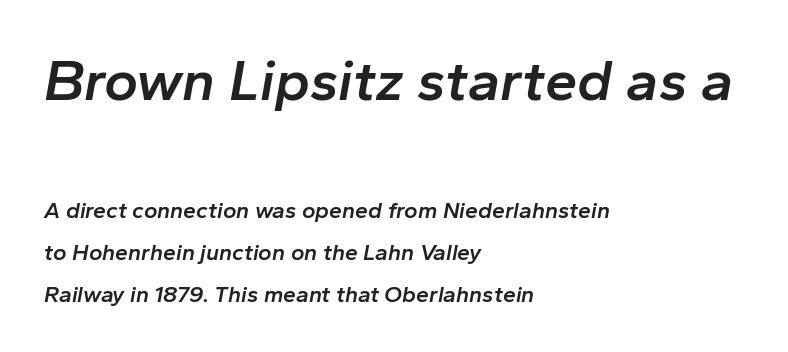
The image shows 58 px semibold type, italic (leaning right); set left-aligned, line spacing 1.82x, normal letter spacing, not underlined; the first (top) block is 2.52x larger; low stroke contrast and a medium x-height.
